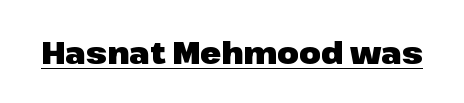
Q: Is the text bold? A: Yes.
Q: Is the text italic (slanted)? A: No, it is upright.
Q: Is the typeface a serif or a sans-serif typeface? A: Sans-serif.
Q: Is the text underlined? A: Yes.
Q: Is the spacing between letters normal or unusually wide? A: Normal.
Q: Width (condensed, normal, or wide)? A: Normal.
Q: Stroke contrast? A: Low.
Q: x-height? A: Medium.
Q: Monospaced? A: No.
